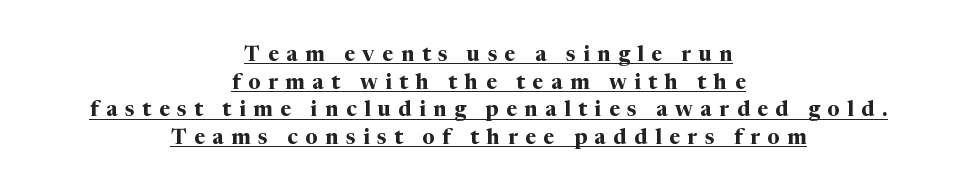
This rendering widens character spacing well past its baseline value. Students, observe: this is what conventionally led text looks like. On the weight axis this lands at bold, roughly 700. Where is the straight margin? There isn't one; the lines are centered.
